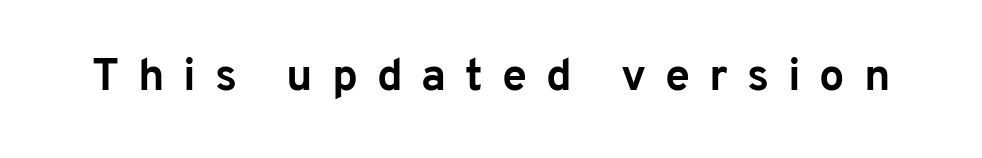
Q: Is the text bold? A: Yes.
Q: Is the text italic (slanted)? A: No, it is upright.
Q: Is the typeface a serif or a sans-serif typeface? A: Sans-serif.
Q: Is the text underlined? A: No.
Q: Is the spacing between letters normal or unusually wide? A: Unusually wide.
Q: Width (condensed, normal, or wide)? A: Normal.
Q: Stroke contrast? A: Low.
Q: x-height? A: Medium.
Q: Monospaced? A: No.
